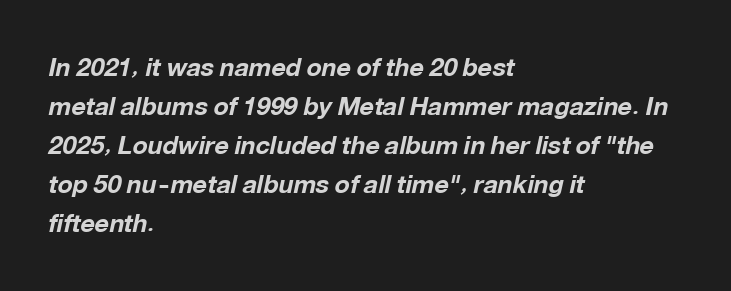
The image shows 25 px bold type, italic (leaning right); set left-aligned, normal line spacing (1.56x), normal letter spacing, not underlined.
